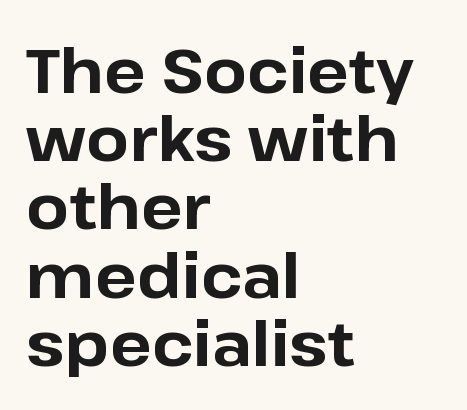
The image shows 62 px bold sans-serif type, upright; set left-aligned, tight line spacing (1.1x), normal letter spacing, not underlined; low stroke contrast and a medium x-height.
